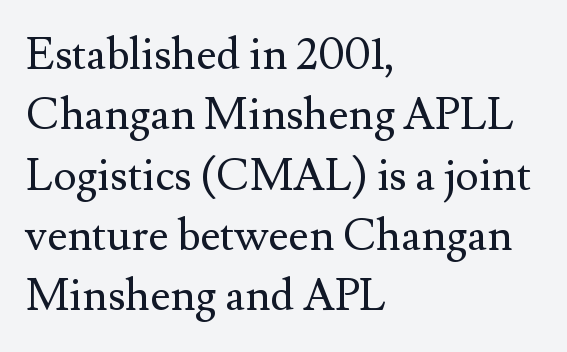
Q: Is the text bold? A: No.
Q: Is the text italic (slanted)? A: No, it is upright.
Q: Is the typeface a serif or a sans-serif typeface? A: Serif.
Q: Is the text underlined? A: No.
Q: How is the paragraph aligned? A: Left-aligned.
Q: Is the spacing between letters normal or unusually wide? A: Normal.
Q: Is the spacing between lines tight, normal or loose? A: Normal.
Q: Width (condensed, normal, or wide)? A: Normal.
Q: Stroke contrast? A: Medium.
Q: x-height? A: Small.
Q: Monospaced? A: No.
